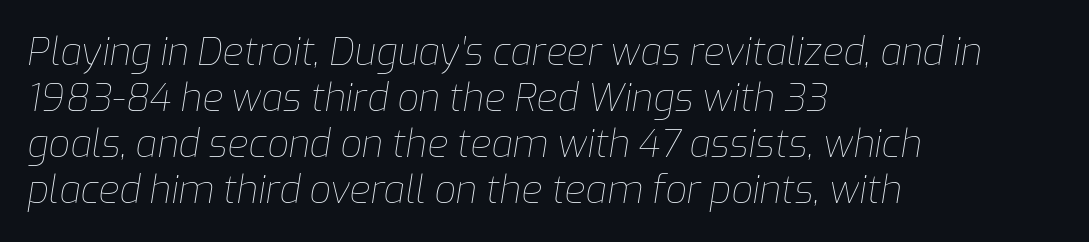
The rag falls on the right side of this text block. The glyphs are unaccompanied by any horizontal stroke below them. There's an unmistakable incline to the writing here. No letter is thick-stroked: the sample isn't bold. Is this a fixed-width face? No — the glyphs have proportional, varying widths. Compared with typical body copy, the letter spacing here is the same.
